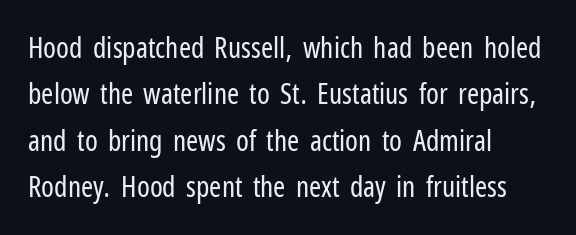
{"serif": "no", "italic": "no", "bold": "no", "weight": "regular", "width": "condensed", "stroke_contrast": "low", "x_height": "medium", "monospaced": "no", "underline": "no", "align": "left", "line_spacing": "normal", "line_spacing_ratio": 1.6, "letter_spacing": "normal", "letter_spacing_em": 0.0, "glyph_px": 29}
